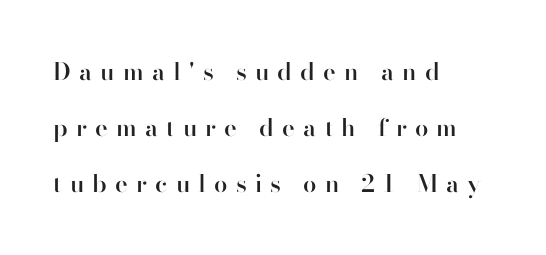
I'd describe the lettering as semibold — firm but not a full bold. Each new line begins a long way beneath the previous one. Check under the words: just untouched page. Style check: upright. The lines are quadded left. Students, note that the glyphs here are deliberately spaced far apart.
